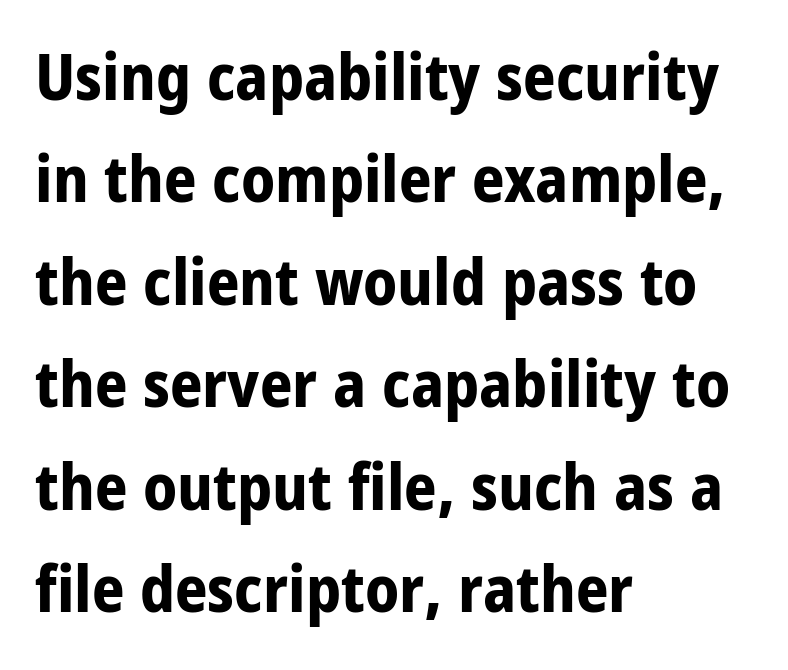
The image shows 64 px bold, condensed sans-serif type, upright; set left-aligned, normal line spacing (1.6x), normal letter spacing, not underlined; low stroke contrast and a large x-height.
